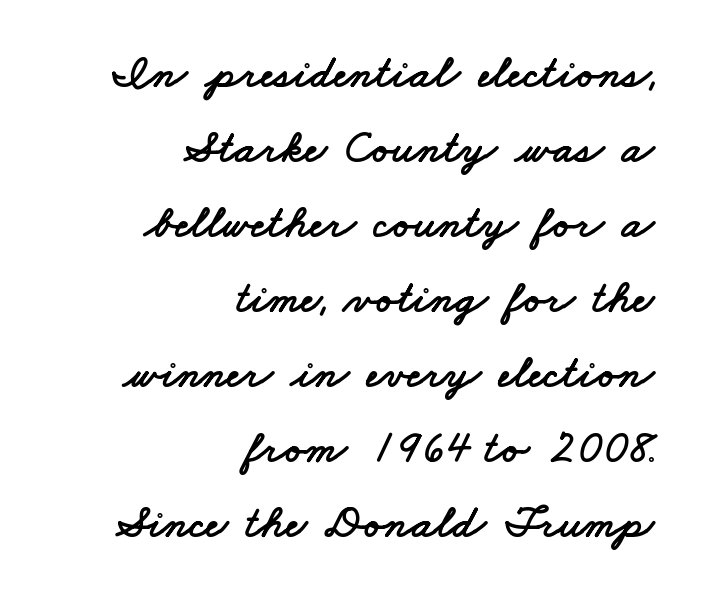
Q: Is the typeface a serif or a sans-serif typeface? A: Sans-serif.
Q: Is the text underlined? A: No.
Q: How is the paragraph aligned? A: Right-aligned.
Q: Is the spacing between letters normal or unusually wide? A: Normal.
Q: Is the spacing between lines tight, normal or loose? A: Normal.
Q: Width (condensed, normal, or wide)? A: Wide.
Q: Stroke contrast? A: Low.
Q: x-height? A: Small.
Q: Monospaced? A: No.
